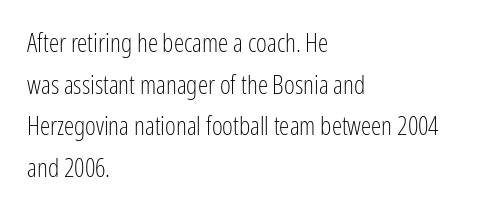
The image shows 26 px text type, upright; set left-aligned, normal line spacing (1.6x), normal letter spacing, not underlined.
